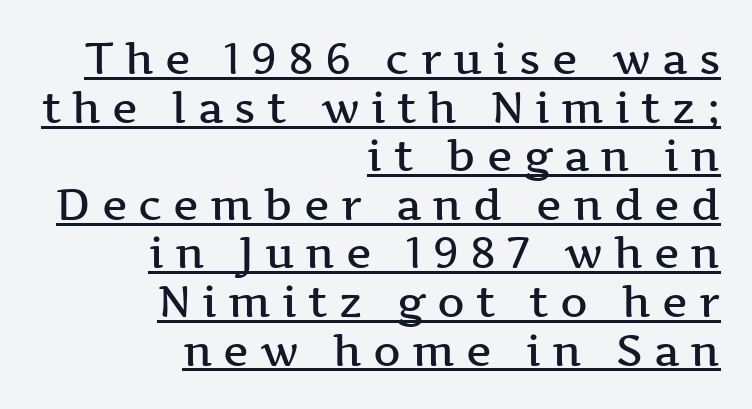
The image shows 43 px semibold, wide serif type, upright; set right-aligned, tight line spacing (1.13x), unusually wide letter spacing (+0.26 em), underlined; medium stroke contrast and a medium x-height.
